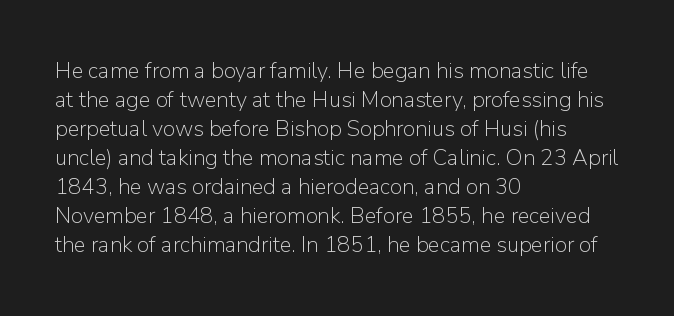
Q: Is the text bold? A: No.
Q: Is the text italic (slanted)? A: No, it is upright.
Q: Is the text underlined? A: No.
Q: How is the paragraph aligned? A: Left-aligned.
Q: Is the spacing between letters normal or unusually wide? A: Normal.
Q: Is the spacing between lines tight, normal or loose? A: Normal.
